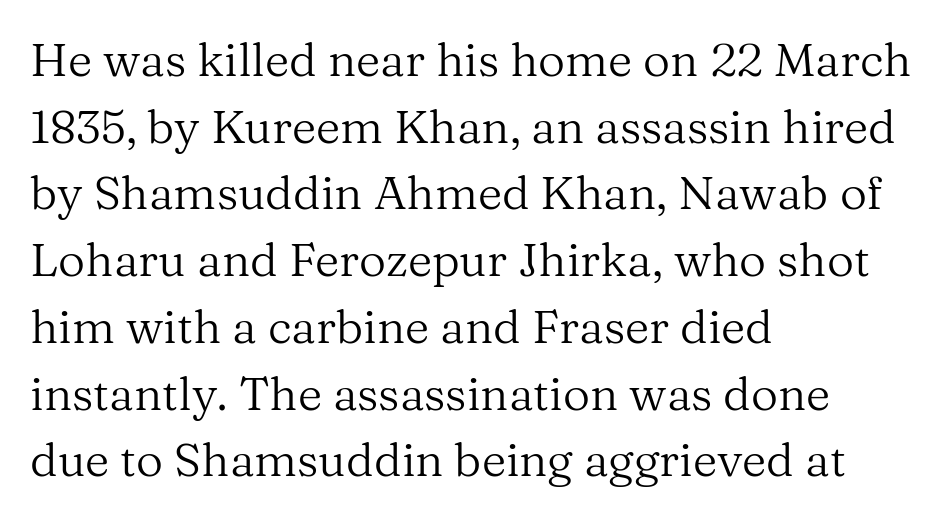
Look at the bottom of the vertical strokes: they flare into serifs here. Any mark beneath the type? The region is blank. These lines sit exactly where default settings would place them. The axis of the letterforms is exactly vertical.
